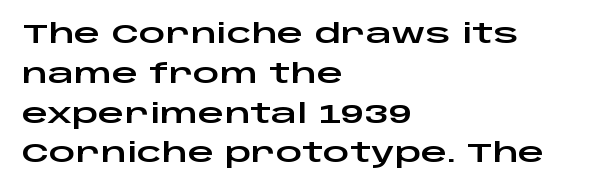
{"italic": "no", "underline": "no", "align": "left", "line_spacing": "normal", "line_spacing_ratio": 1.53, "letter_spacing": "normal", "letter_spacing_em": 0.0, "glyph_px": 26}
